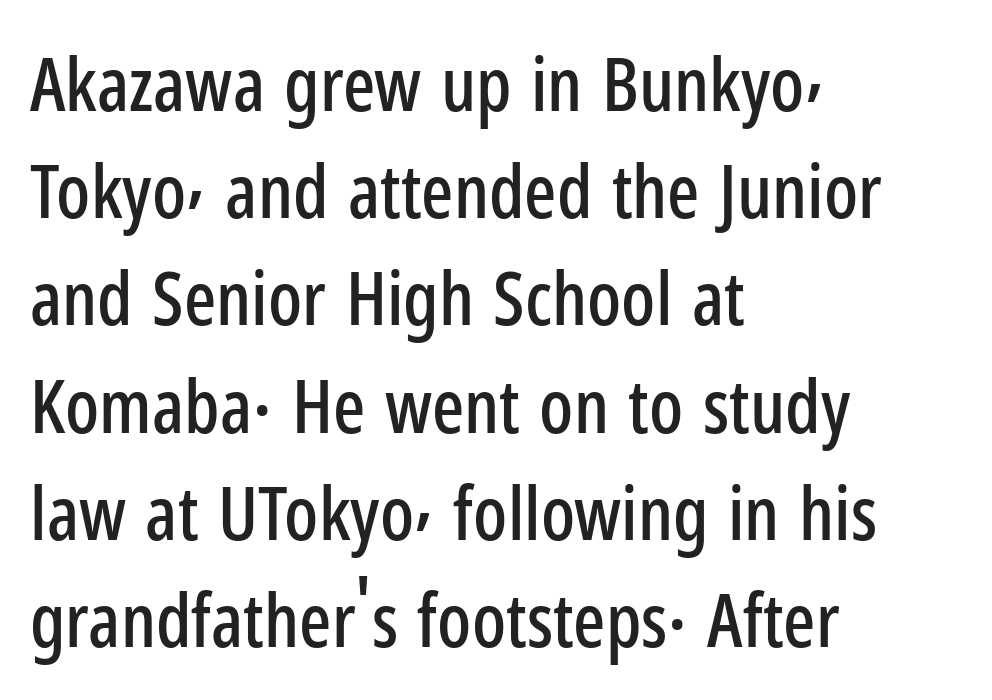
No extra tracking has been applied to these lines. The text block is weighted toward the left margin, trailing off unevenly rightward. The leading is moderate, giving the passage an even texture. Bare-footed words on every line. The letters carry no serifs — their stems end cleanly without finishing strokes. Every character sits straight up, as roman type does.
